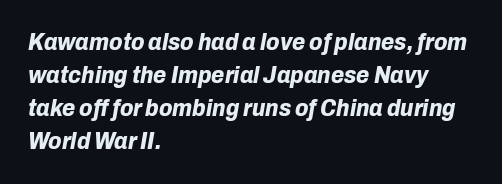
The image shows 24 px bold type, italic (leaning right); set left-aligned, normal line spacing (1.38x), normal letter spacing, not underlined.
